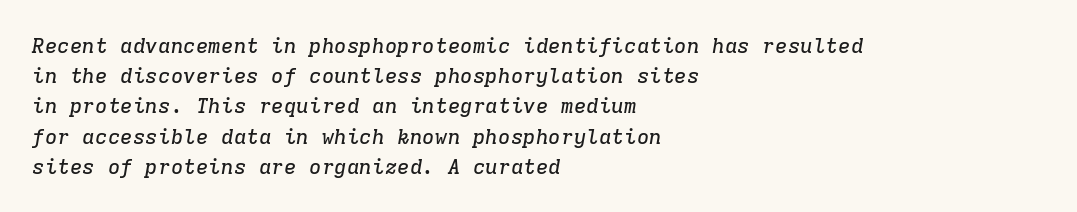
Line spacing here is normal. Unmarked baselines from the first word to the last. This sample uses an oblique cut, with every glyph tilted off the vertical. Tracking here is standard; glyphs follow each other at the usual distance. Visually the block forms a straight wall on the left and a jagged coastline on the right.
